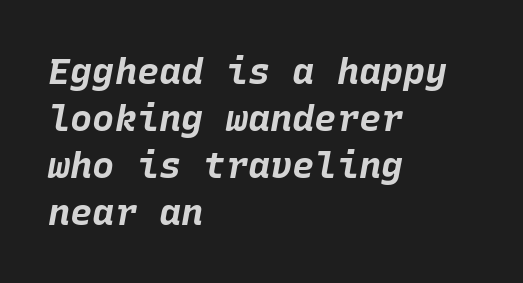
Q: Is the text bold? A: Yes.
Q: Is the text italic (slanted)? A: Yes, it leans right by about 10 degrees.
Q: Is the text underlined? A: No.
Q: How is the paragraph aligned? A: Left-aligned.
Q: Is the spacing between letters normal or unusually wide? A: Normal.
Q: Is the spacing between lines tight, normal or loose? A: Normal.
Q: Width (condensed, normal, or wide)? A: Normal.
Q: Stroke contrast? A: Low.
Q: x-height? A: Large.
Q: Monospaced? A: Yes.
